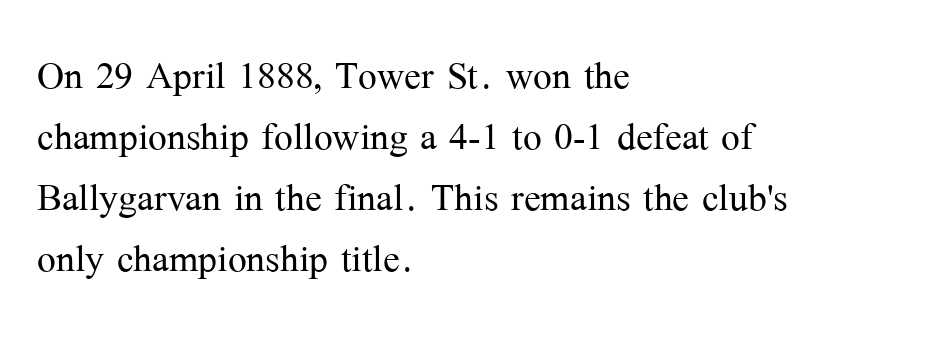
The image shows 50 px light serif type, upright; set left-aligned, line spacing 1.22x, normal letter spacing, not underlined; medium stroke contrast and a medium x-height.
